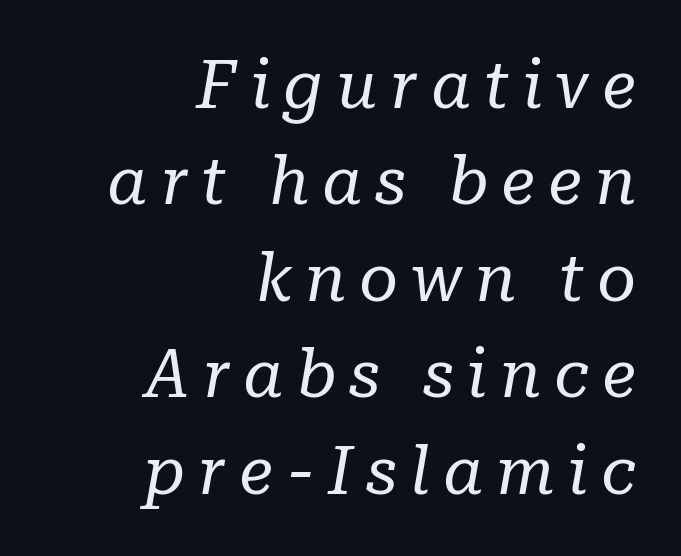
{"serif": "yes", "italic": "yes", "lean": "right", "slant_degrees": 10, "bold": "no", "weight": "regular", "width": "normal", "stroke_contrast": "low", "x_height": "medium", "monospaced": "no", "underline": "no", "align": "right", "line_spacing": "normal", "line_spacing_ratio": 1.44, "glyph_px": 67}
